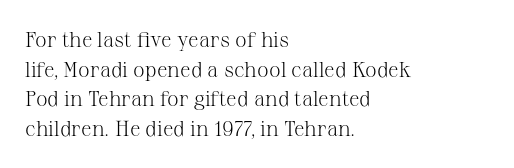
The image shows 21 px text type, upright; set left-aligned, normal line spacing (1.41x), normal letter spacing, not underlined.
